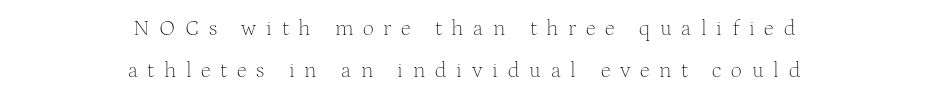
The strokes carry an ordinary text weight at most. This sample is center-justified, so both line endings float freely. The zone under the glyphs is completely vacant. Style check: upright. Glyph-to-glyph distance is far greater than everyday printed text.
